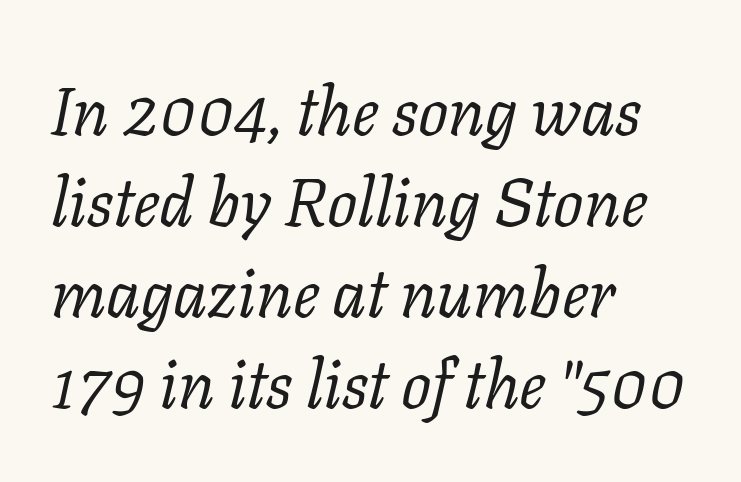
Q: Is the text bold? A: No.
Q: Is the text italic (slanted)? A: Yes, it leans right by about 11 degrees.
Q: Is the typeface a serif or a sans-serif typeface? A: Serif.
Q: Is the text underlined? A: No.
Q: How is the paragraph aligned? A: Left-aligned.
Q: Is the spacing between letters normal or unusually wide? A: Normal.
Q: Is the spacing between lines tight, normal or loose? A: Normal.
Q: Width (condensed, normal, or wide)? A: Normal.
Q: Stroke contrast? A: Low.
Q: x-height? A: Medium.
Q: Monospaced? A: No.
